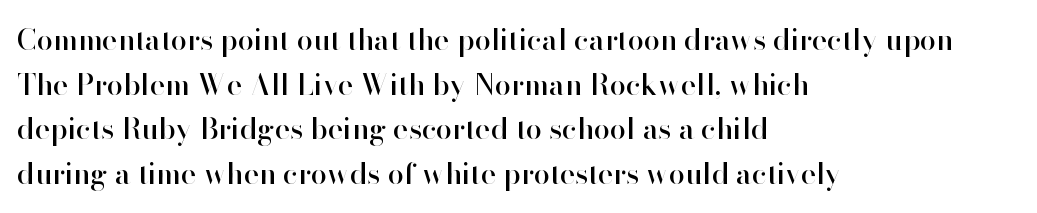
Has an underline been added? It has not. This is the regular roman posture of the typeface. A typesetter would label this face a sans. The designer left line spacing at the default.
